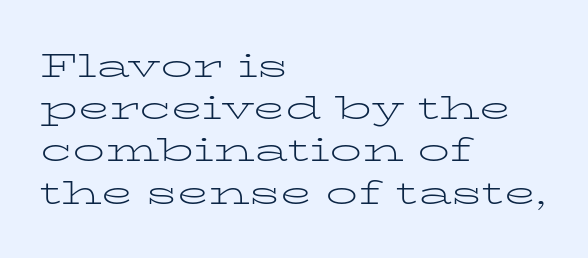
Letter spacing: default. Type style note: has serifs. A typesetter would call this proportional, since set widths differ per character. Stroke mass is kept to a normal reading level or below. Unmarked baselines from the first word to the last. The lettering holds an erect, upright posture throughout.
